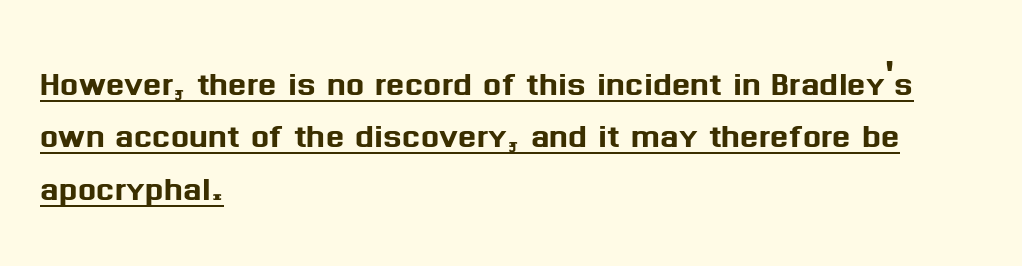
This sample has the flowing, uneven cadence of proportional lettering. These lines are composed in type without serifs. This sample carries an underscore along the baseline area. Spacing between characters is what you'd get straight out of the box. Is the block centered? No — it sits flush against the left margin. This is roman type, the default non-slanted kind.
